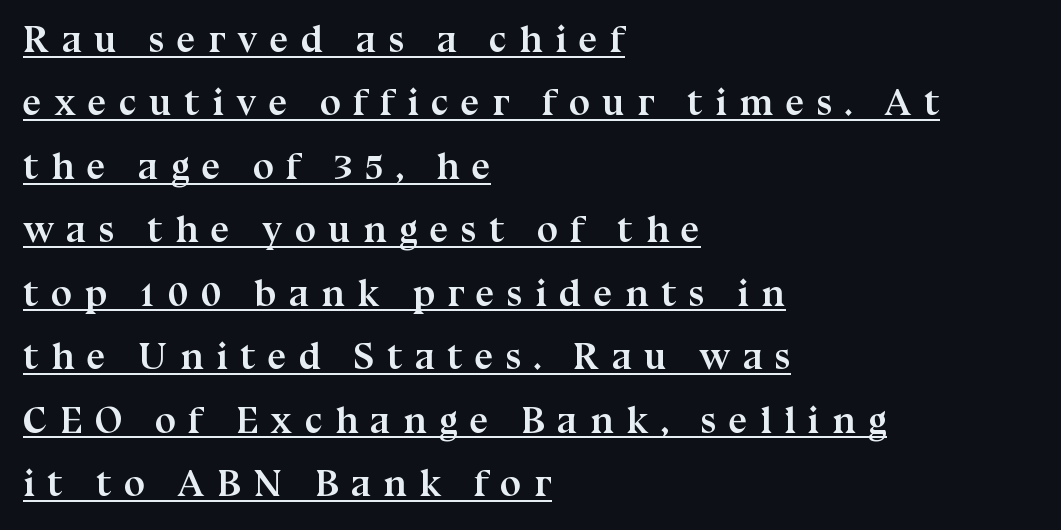
{"serif": "yes", "italic": "no", "bold": "yes", "weight": "semibold", "width": "normal", "stroke_contrast": "medium", "x_height": "medium", "monospaced": "no", "underline": "yes", "align": "left", "line_spacing": "normal", "line_spacing_ratio": 1.67, "letter_spacing": "wide", "letter_spacing_em": 0.32, "glyph_px": 38}
